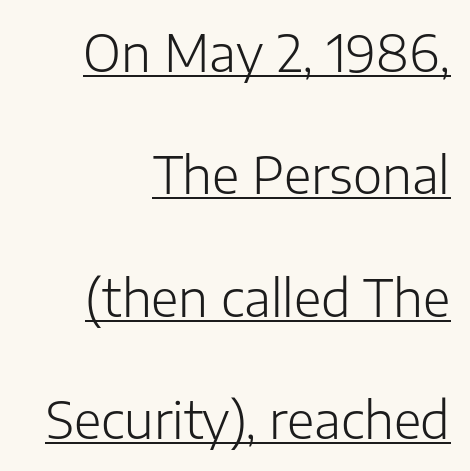
The image shows 50 px light sans-serif type, upright; set right-aligned, loose line spacing (2.45x), normal letter spacing, underlined; low stroke contrast and a medium x-height.
